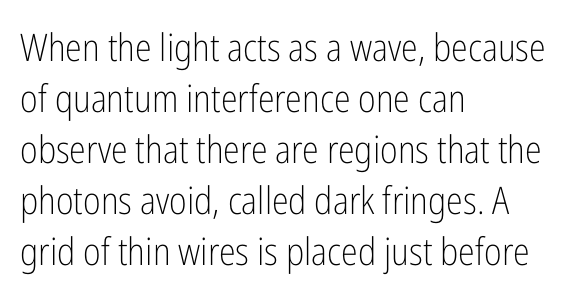
Q: Is the text bold? A: No.
Q: Is the text italic (slanted)? A: No, it is upright.
Q: Is the typeface a serif or a sans-serif typeface? A: Sans-serif.
Q: Is the text underlined? A: No.
Q: How is the paragraph aligned? A: Left-aligned.
Q: Is the spacing between letters normal or unusually wide? A: Normal.
Q: Is the spacing between lines tight, normal or loose? A: Normal.
Q: Width (condensed, normal, or wide)? A: Condensed.
Q: Stroke contrast? A: Low.
Q: x-height? A: Medium.
Q: Monospaced? A: No.
